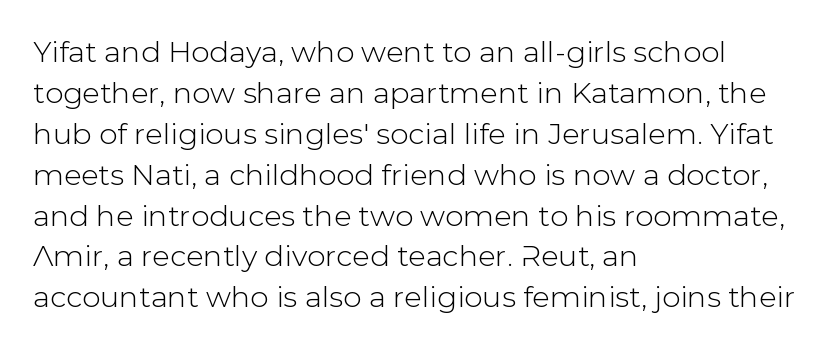
{"serif": "no", "italic": "no", "width": "normal", "stroke_contrast": "low", "x_height": "medium", "monospaced": "no", "underline": "no", "align": "left", "line_spacing": "normal", "line_spacing_ratio": 1.41, "letter_spacing": "normal", "letter_spacing_em": 0.0, "glyph_px": 29}
